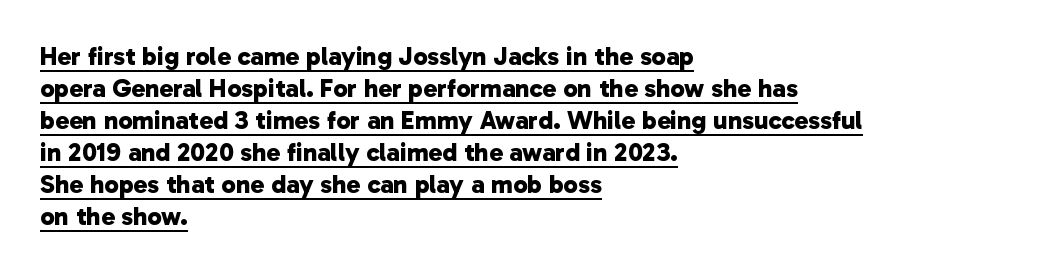
{"bold": "yes", "underline": "yes", "align": "left", "line_spacing_ratio": 1.23, "letter_spacing": "normal", "letter_spacing_em": 0.0, "glyph_px": 26}
